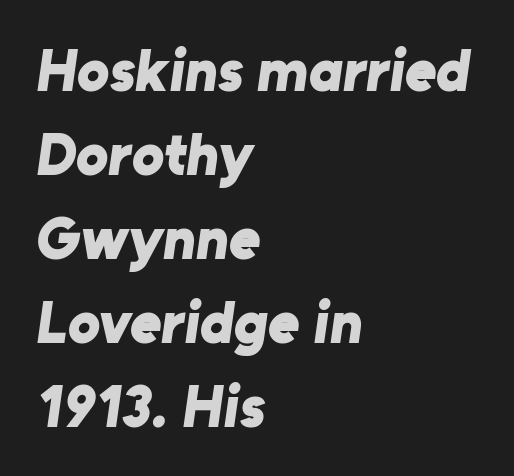
The image shows 60 px bold sans-serif type; set left-aligned, normal line spacing (1.4x), normal letter spacing, not underlined; low stroke contrast and a medium x-height.
